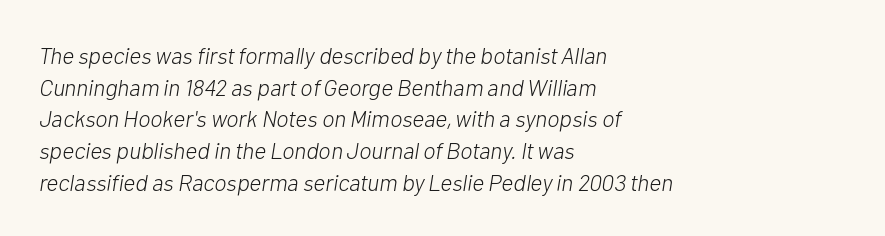
Leading: standard. Horizontal alignment here is leftward, the default for most running prose. In terms of posture, this sample is oblique. The face used here is rendered with its standard letterfit.
